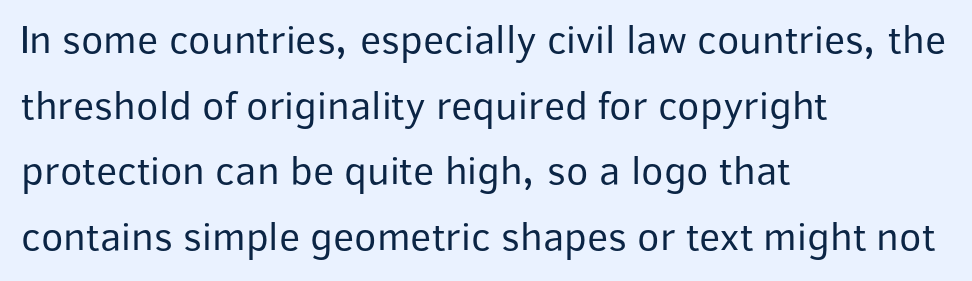
Q: Is the text bold? A: No.
Q: Is the text italic (slanted)? A: No, it is upright.
Q: Is the typeface a serif or a sans-serif typeface? A: Sans-serif.
Q: Is the text underlined? A: No.
Q: How is the paragraph aligned? A: Left-aligned.
Q: Is the spacing between letters normal or unusually wide? A: Normal.
Q: Is the spacing between lines tight, normal or loose? A: Normal.
Q: Width (condensed, normal, or wide)? A: Normal.
Q: Stroke contrast? A: Low.
Q: x-height? A: Medium.
Q: Monospaced? A: No.
